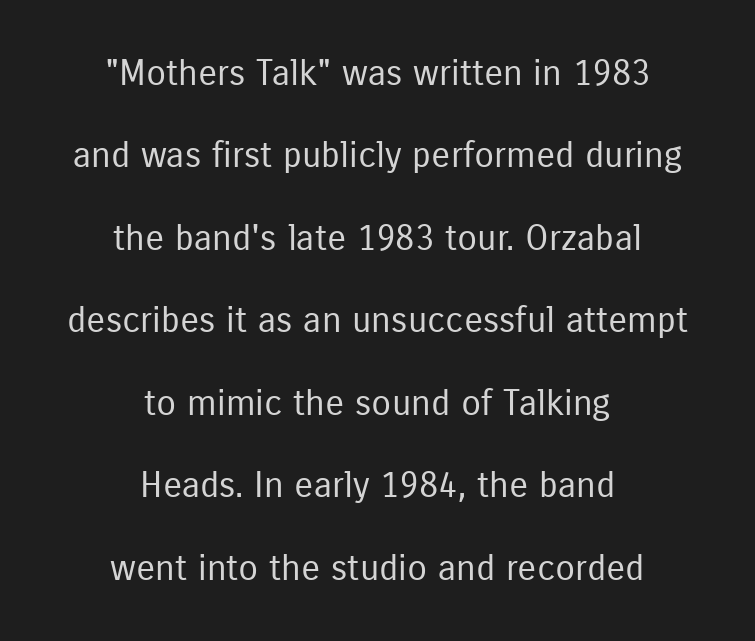
Q: Is the text bold? A: No.
Q: Is the text italic (slanted)? A: No, it is upright.
Q: Is the typeface a serif or a sans-serif typeface? A: Sans-serif.
Q: Is the text underlined? A: No.
Q: How is the paragraph aligned? A: Centered.
Q: Is the spacing between letters normal or unusually wide? A: Normal.
Q: Is the spacing between lines tight, normal or loose? A: Loose.
Q: Width (condensed, normal, or wide)? A: Condensed.
Q: Stroke contrast? A: Low.
Q: x-height? A: Medium.
Q: Monospaced? A: No.
